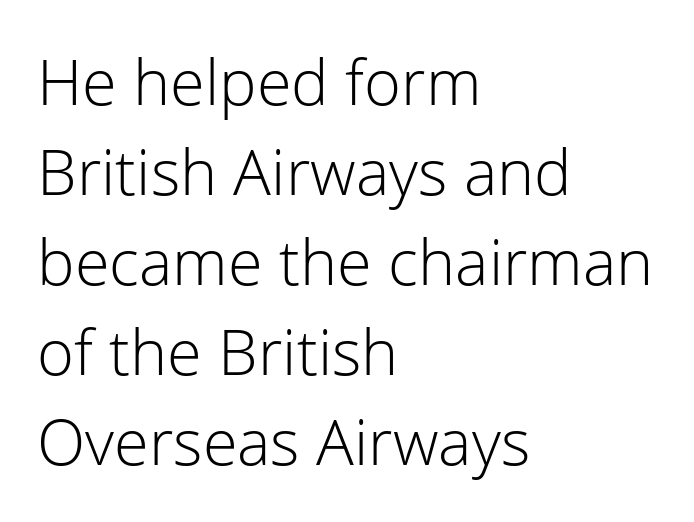
The image shows 63 px light sans-serif type, upright; set left-aligned, normal line spacing (1.43x), normal letter spacing, not underlined; low stroke contrast and a medium x-height.
